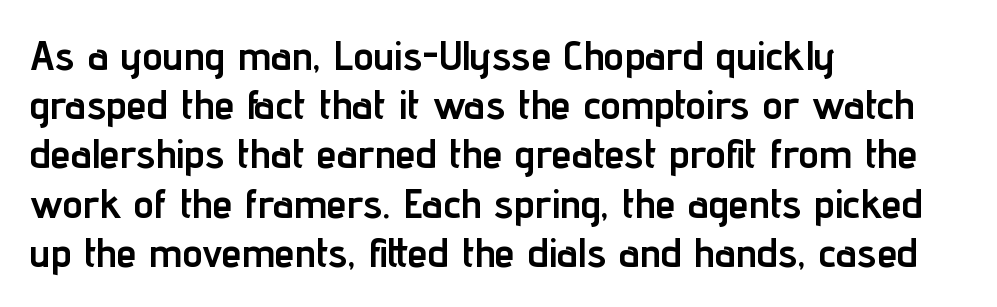
{"serif": "no", "italic": "no", "bold": "yes", "weight": "semibold", "width": "condensed", "stroke_contrast": "low", "x_height": "medium", "monospaced": "no", "underline": "no", "align": "left", "line_spacing_ratio": 1.2, "letter_spacing": "normal", "letter_spacing_em": 0.0, "glyph_px": 41}
